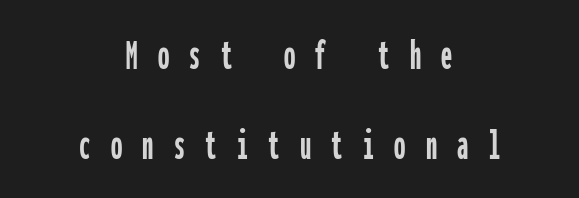
Q: Is the text italic (slanted)? A: No, it is upright.
Q: Is the typeface a serif or a sans-serif typeface? A: Sans-serif.
Q: Is the text underlined? A: No.
Q: How is the paragraph aligned? A: Centered.
Q: Is the spacing between letters normal or unusually wide? A: Unusually wide.
Q: Is the spacing between lines tight, normal or loose? A: Loose.
Q: Width (condensed, normal, or wide)? A: Condensed.
Q: Stroke contrast? A: Low.
Q: x-height? A: Medium.
Q: Monospaced? A: Yes.
